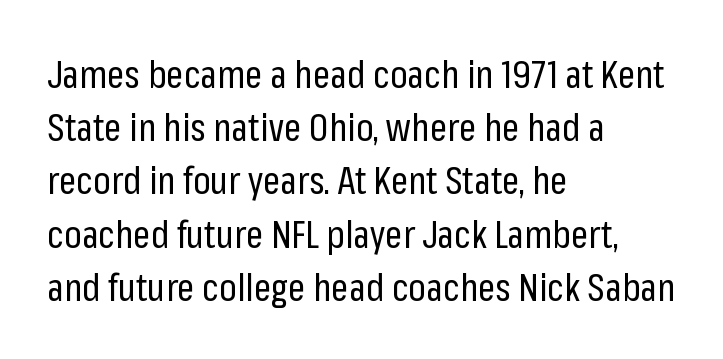
{"serif": "no", "italic": "no", "bold": "no", "weight": "regular", "width": "condensed", "stroke_contrast": "low", "x_height": "medium", "monospaced": "no", "underline": "no", "align": "left", "line_spacing": "normal", "line_spacing_ratio": 1.4, "letter_spacing": "normal", "letter_spacing_em": 0.0, "glyph_px": 38}
